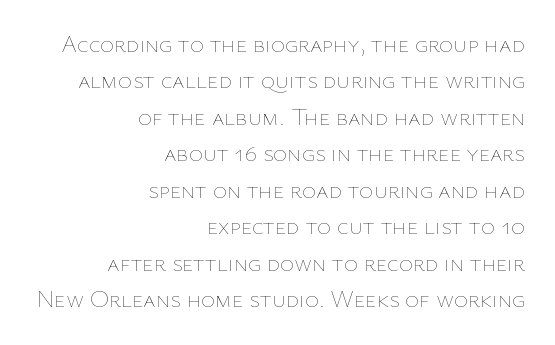
{"italic": "no", "bold": "no", "underline": "no", "align": "right", "line_spacing": "normal", "line_spacing_ratio": 1.52, "letter_spacing": "normal", "letter_spacing_em": 0.0, "glyph_px": 24}
